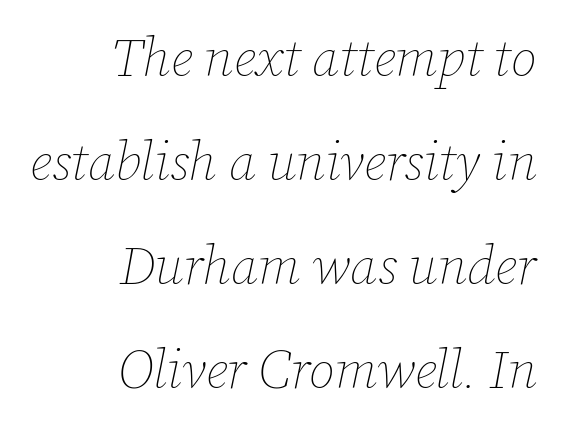
The axis of the letterforms is tilted away from vertical. The baseline area is clear. Counters stay open thanks to moderate or lighter strokes. Reading down the column, the eye jumps a long way to each next line. The rendering keeps characters at their native spacing.
